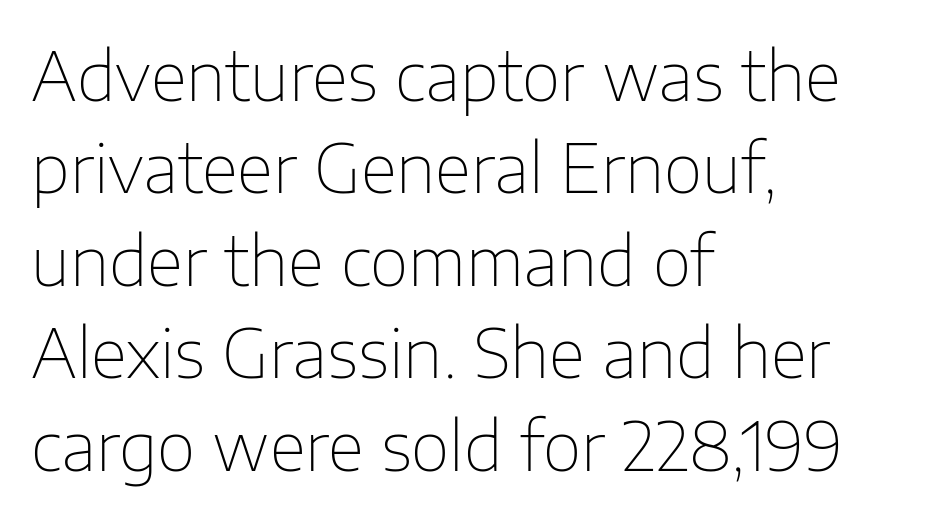
The image shows 67 px thin sans-serif type, upright; set left-aligned, normal line spacing (1.38x), normal letter spacing, not underlined; low stroke contrast and a medium x-height.
